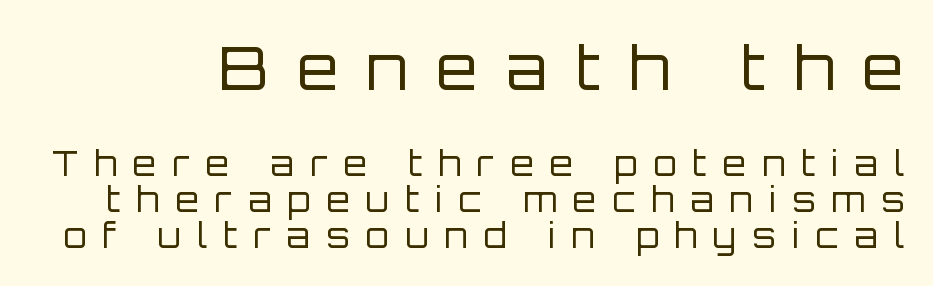
Q: Is the text bold? A: No.
Q: Is the text italic (slanted)? A: No, it is upright.
Q: Is the typeface a serif or a sans-serif typeface? A: Sans-serif.
Q: Is the text underlined? A: No.
Q: Is the spacing between letters normal or unusually wide? A: Unusually wide.
Q: Is the spacing between lines tight, normal or loose? A: Tight.
Q: Which block of text is set in a larger size, the first (top) or the second (bottom)? A: The first (top) one.
Q: Width (condensed, normal, or wide)? A: Normal.
Q: Stroke contrast? A: Low.
Q: x-height? A: Large.
Q: Monospaced? A: No.
